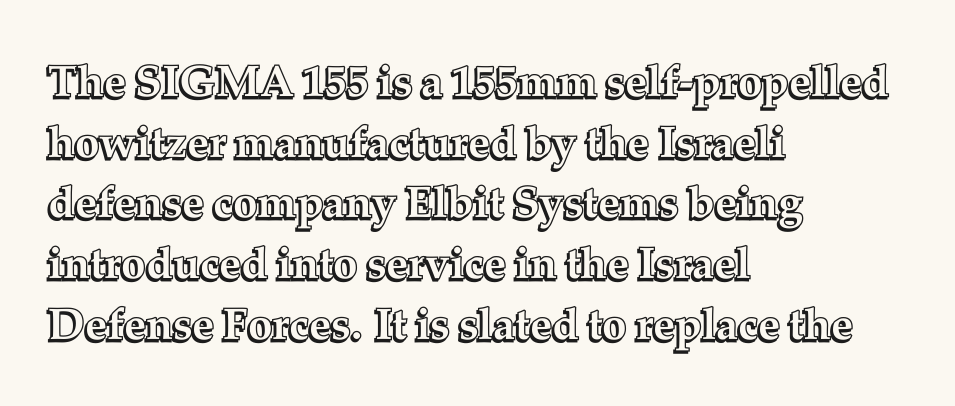
One-word summary of the alignment: left. The glyphs are unaccompanied by any horizontal stroke below them. This is roman type, the default non-slanted kind. Short note: letters normally spaced. Regarding leading, the lines here are spaced in the standard way.
